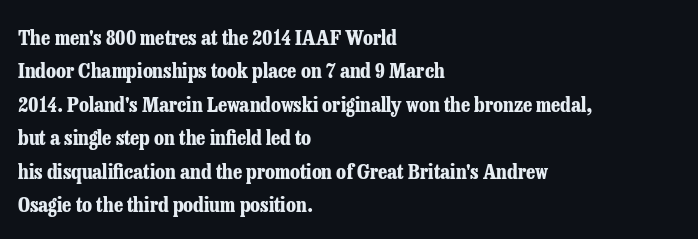
The lines sit at an ordinary, default distance from one another. Bare-footed words on every line. The rendering uses a bold face; every stroke is thick and dark. Posture: upright roman.
